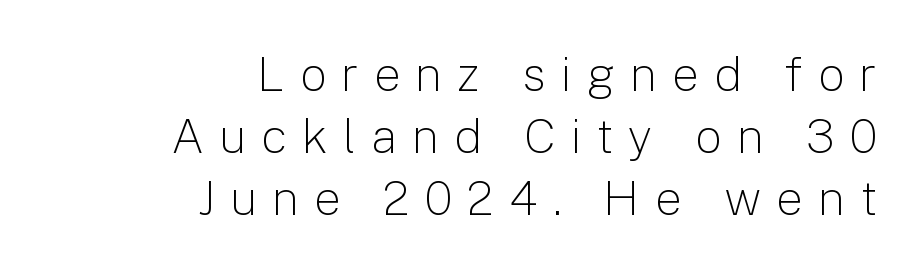
The image shows 48 px light sans-serif type, upright; set right-aligned, normal line spacing (1.29x), unusually wide letter spacing (+0.31 em), not underlined; low stroke contrast and a medium x-height.
